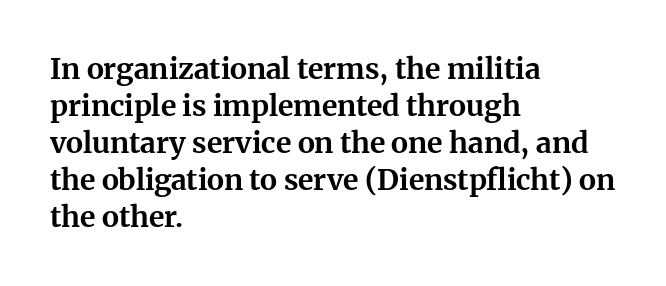
{"serif": "yes", "italic": "no", "bold": "yes", "weight": "bold", "width": "normal", "stroke_contrast": "medium", "x_height": "medium", "monospaced": "no", "underline": "no", "align": "left", "line_spacing": "normal", "line_spacing_ratio": 1.28, "letter_spacing": "normal", "letter_spacing_em": 0.0, "glyph_px": 29}
